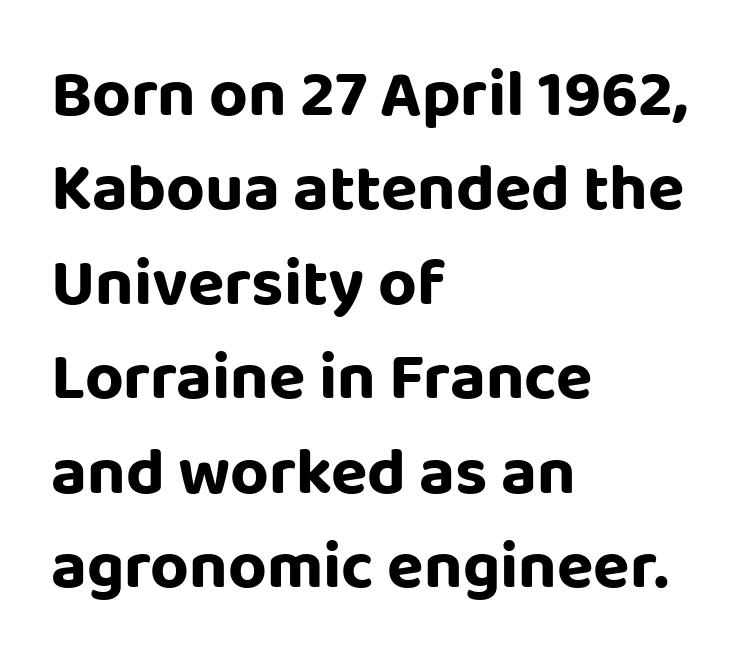
{"serif": "no", "italic": "no", "width": "normal", "stroke_contrast": "low", "x_height": "large", "monospaced": "no", "underline": "no", "align": "left", "line_spacing": "normal", "line_spacing_ratio": 1.41, "letter_spacing": "normal", "letter_spacing_em": 0.0, "glyph_px": 67}
